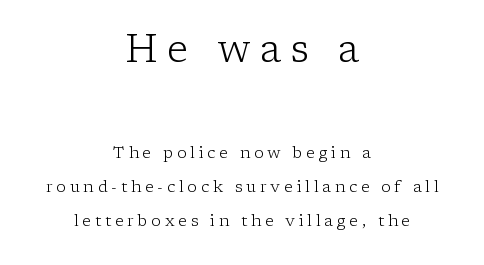
The compositor balanced each line on the midline. Is this a fixed-width face? No — the glyphs have proportional, varying widths. Size contrast runs from large at the top to small at the bottom. A roman cut, with each character standing at attention.
